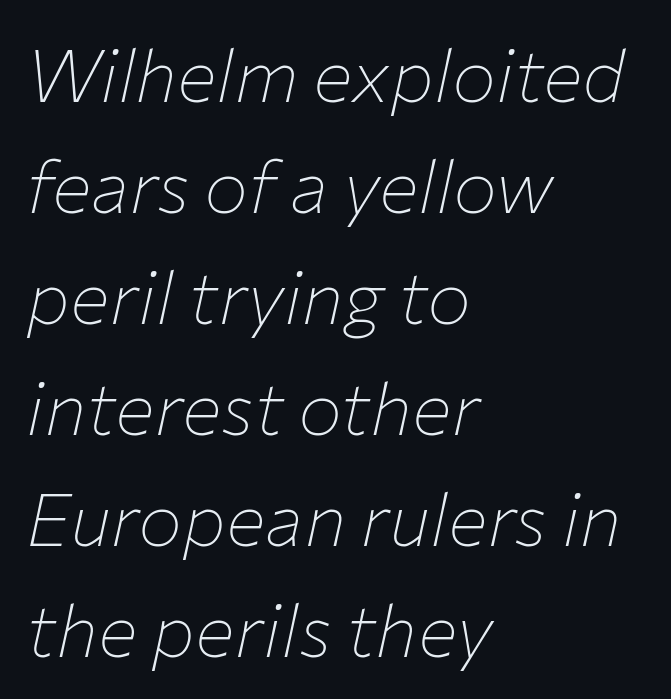
This is oblique type, the kind used for emphasis or titles. The passage shown stacks its lines at a standard gap. Tracking value appears to be zero — textbook default spacing. Quick note: underline off. The letters advance in unequal steps, a hallmark of proportional type. The paragraph has a hard left edge and a soft right edge.
